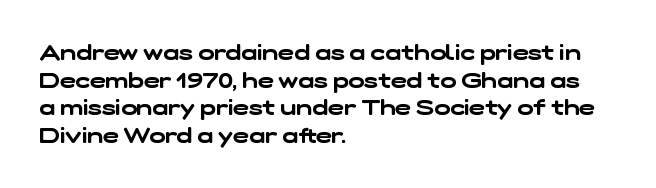
Any mark beneath the type? The region is blank. Does the copy run flush right? No — it runs flush left. Vertically, the passage feels balanced, rows spaced as you'd expect. Does extra space separate the letters? No, they use regular spacing.
